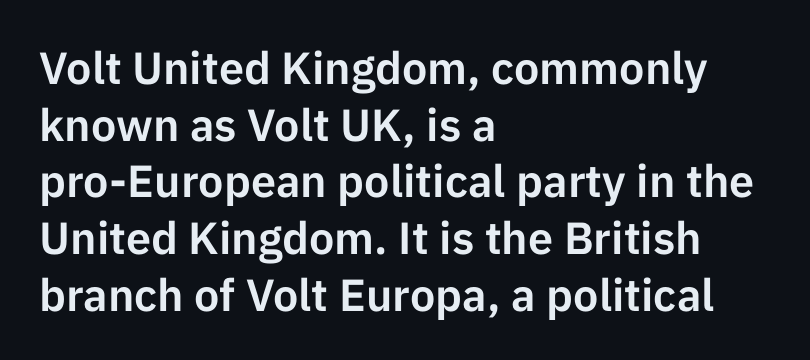
The passage shown has conventional tracking throughout. Each letter keeps its own natural width here, so spacing adapts to shape. Every row of glyphs begins at an identical x-position on the left. A roman cut, with each character standing at attention.
